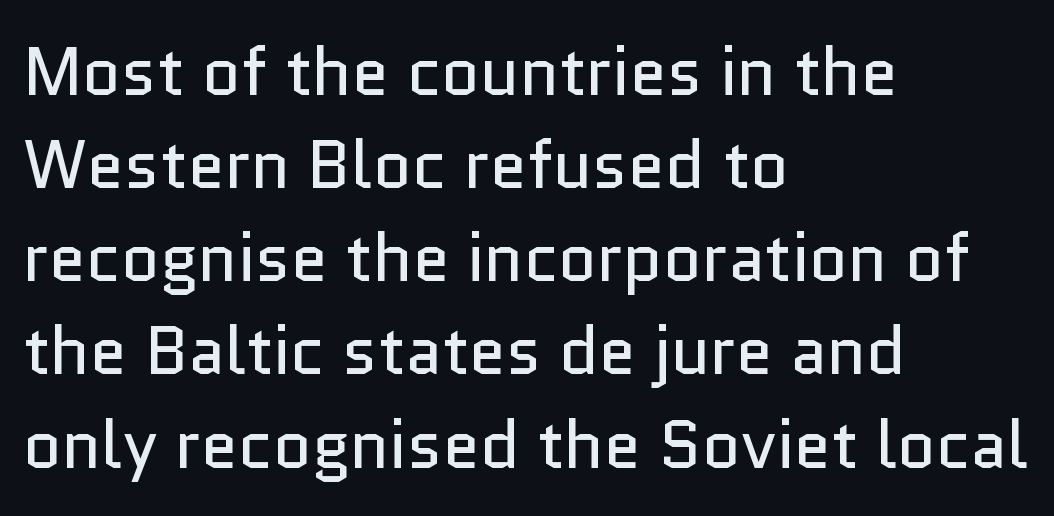
Q: Is the text bold? A: No.
Q: Is the text italic (slanted)? A: No, it is upright.
Q: Is the typeface a serif or a sans-serif typeface? A: Sans-serif.
Q: Is the text underlined? A: No.
Q: How is the paragraph aligned? A: Left-aligned.
Q: Is the spacing between letters normal or unusually wide? A: Normal.
Q: Is the spacing between lines tight, normal or loose? A: Normal.
Q: Width (condensed, normal, or wide)? A: Normal.
Q: Stroke contrast? A: Low.
Q: x-height? A: Medium.
Q: Monospaced? A: No.
